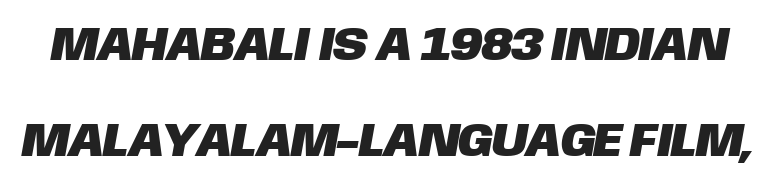
{"serif": "no", "width": "normal", "stroke_contrast": "low", "x_height": "large", "monospaced": "no", "underline": "no", "line_spacing": "loose", "line_spacing_ratio": 1.99, "letter_spacing": "normal", "letter_spacing_em": 0.0, "glyph_px": 48}
